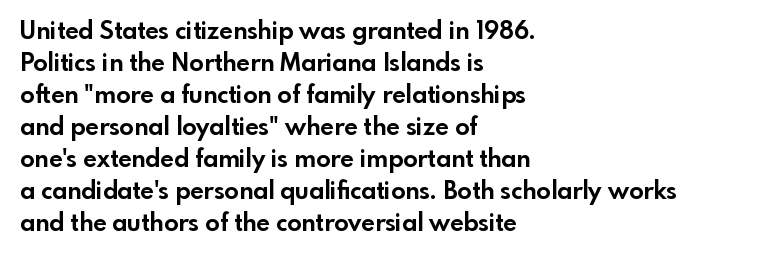
How are the letters spaced? Ordinarily, with no added tracking. Left-aligned paragraph, ragged on the right. The rows are spaced the way most documents space them. The glyphs are unaccompanied by any horizontal stroke below them. Weight check: bold — yes, fully. Ordinary non-slanted type is in use.
